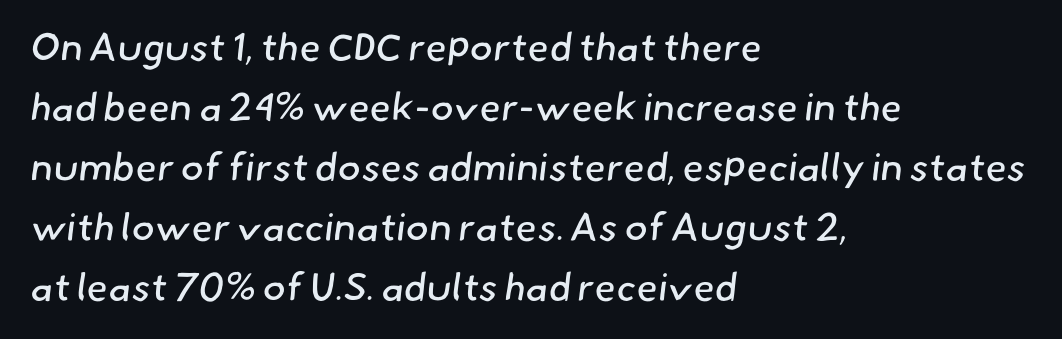
{"serif": "no", "bold": "no", "weight": "regular", "width": "normal", "stroke_contrast": "low", "x_height": "small", "monospaced": "no", "underline": "no", "align": "left", "line_spacing": "normal", "line_spacing_ratio": 1.54, "letter_spacing": "normal", "letter_spacing_em": 0.0, "glyph_px": 39}
